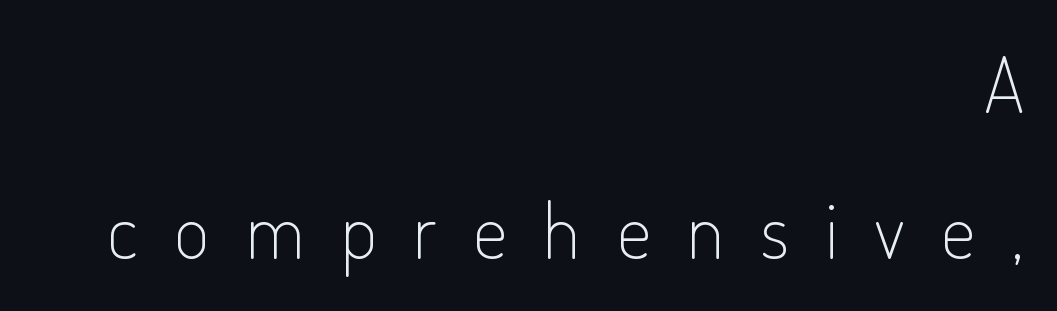
The face used here is rendered with a markedly widened letterfit. Nope, no serifs anywhere on these letters. Short and long lines alike share a common ending point at right. Spacing verdict: proportional, widths tailored to each character.
